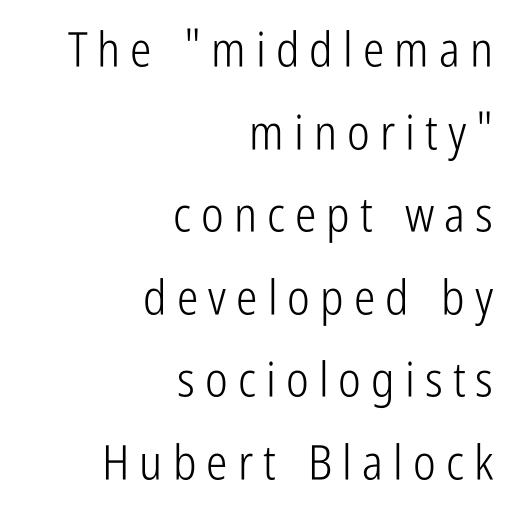
Q: Is the text bold? A: No.
Q: Is the text italic (slanted)? A: No, it is upright.
Q: Is the typeface a serif or a sans-serif typeface? A: Sans-serif.
Q: Is the text underlined? A: No.
Q: How is the paragraph aligned? A: Right-aligned.
Q: Is the spacing between letters normal or unusually wide? A: Unusually wide.
Q: Width (condensed, normal, or wide)? A: Condensed.
Q: Stroke contrast? A: Low.
Q: x-height? A: Medium.
Q: Monospaced? A: No.
